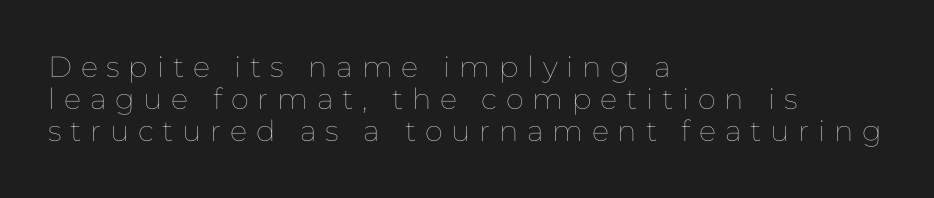
{"italic": "no", "bold": "no", "weight": "thin", "width": "normal", "stroke_contrast": "low", "x_height": "medium", "monospaced": "no", "underline": "no", "align": "left", "line_spacing": "tight", "line_spacing_ratio": 1.11, "letter_spacing": "wide", "letter_spacing_em": 0.3, "glyph_px": 29}
